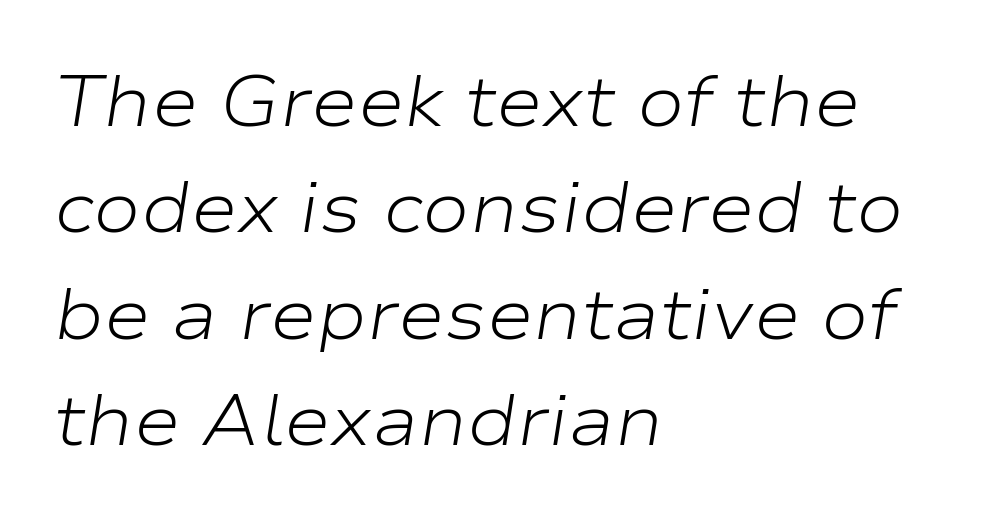
Q: Is the text bold? A: No.
Q: Is the text italic (slanted)? A: Yes, it leans right by about 9 degrees.
Q: Is the text underlined? A: No.
Q: How is the paragraph aligned? A: Left-aligned.
Q: Is the spacing between letters normal or unusually wide? A: Normal.
Q: Is the spacing between lines tight, normal or loose? A: Normal.
Q: Width (condensed, normal, or wide)? A: Wide.
Q: Stroke contrast? A: Low.
Q: x-height? A: Medium.
Q: Monospaced? A: No.
